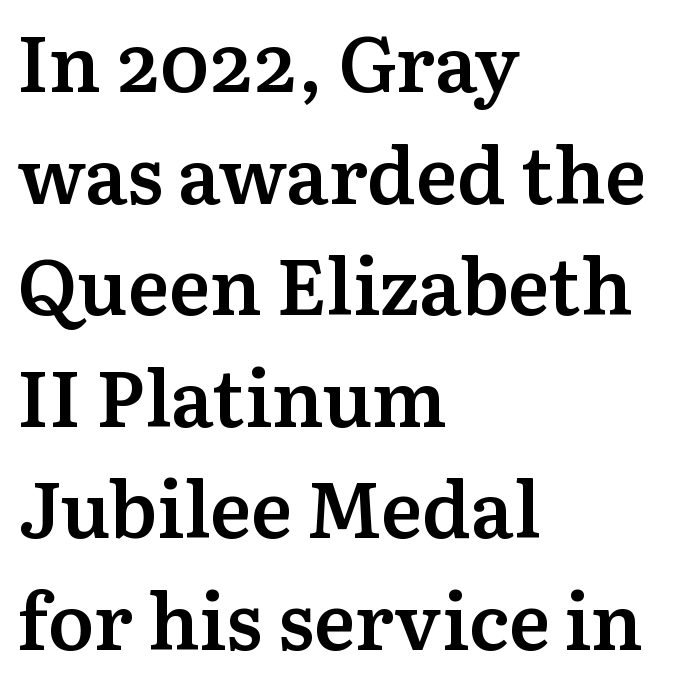
Compared with an ordinary text face, these strokes are moderately heavier — a semibold. The tracking reads as untouched default to a designer's eye. Think of a printed novel: that variable character pitch is what you see here. Notice how descenders clear the ascenders below comfortably — that's standard leading.
